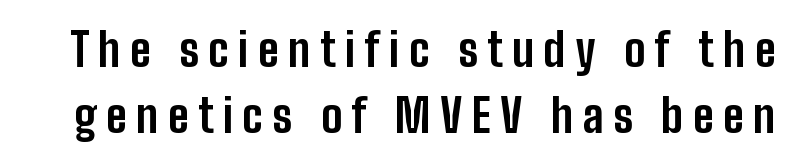
The image shows 46 px bold, condensed sans-serif type, upright; set normal line spacing (1.44x), unusually wide letter spacing (+0.2 em), not underlined; low stroke contrast and a medium x-height.
